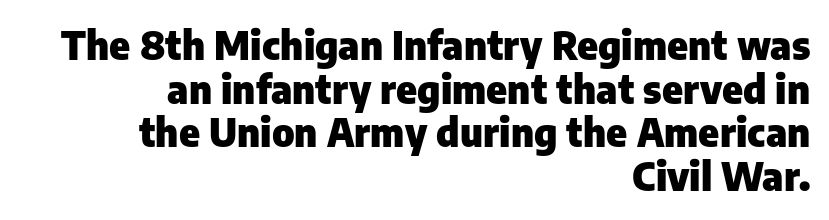
Q: Is the text bold? A: Yes.
Q: Is the text italic (slanted)? A: No, it is upright.
Q: Is the typeface a serif or a sans-serif typeface? A: Sans-serif.
Q: Is the text underlined? A: No.
Q: How is the paragraph aligned? A: Right-aligned.
Q: Is the spacing between letters normal or unusually wide? A: Normal.
Q: Is the spacing between lines tight, normal or loose? A: Tight.
Q: Width (condensed, normal, or wide)? A: Normal.
Q: Stroke contrast? A: Low.
Q: x-height? A: Medium.
Q: Monospaced? A: No.
